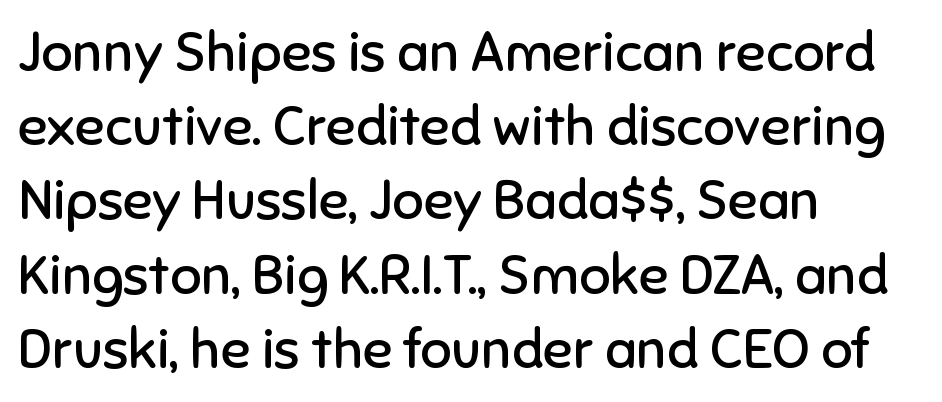
Observe the absence of serifs on each vertical stroke in this sample. Spacing between characters is what you'd get straight out of the box. Character widths vary here, with narrow letters taking less room than wide ones. A quiet, ordinary-to-light weight characterises the typeface. Bare-footed words on every line. Rendered with straight, roman letterforms.
